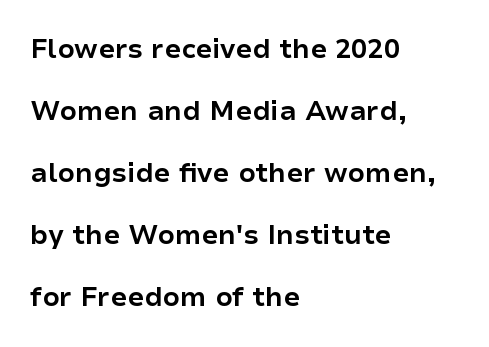
Q: Is the text bold? A: Yes.
Q: Is the text italic (slanted)? A: No, it is upright.
Q: Is the text underlined? A: No.
Q: How is the paragraph aligned? A: Left-aligned.
Q: Is the spacing between letters normal or unusually wide? A: Normal.
Q: Is the spacing between lines tight, normal or loose? A: Loose.
